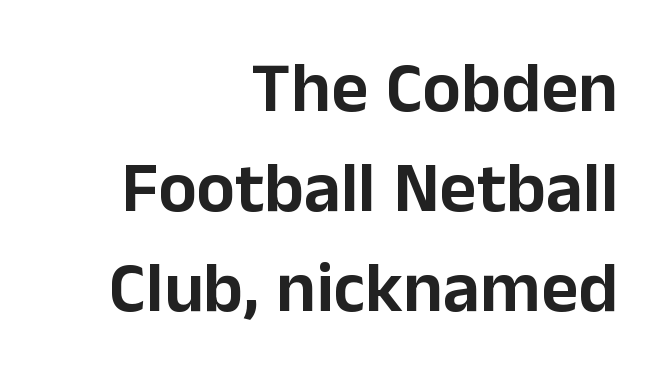
The image shows 72 px sans-serif type, upright; set right-aligned, normal line spacing (1.39x), normal letter spacing, not underlined; low stroke contrast and a medium x-height.
